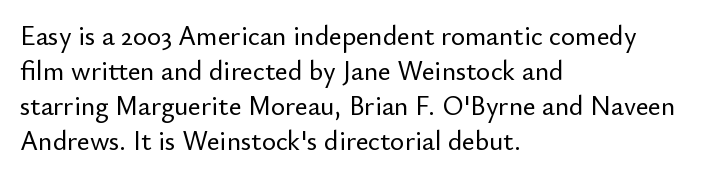
{"italic": "no", "underline": "no", "align": "left", "line_spacing": "normal", "line_spacing_ratio": 1.3, "letter_spacing": "normal", "letter_spacing_em": 0.0, "glyph_px": 27}
